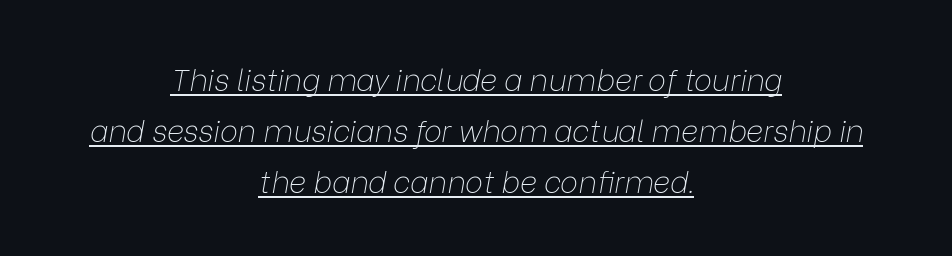
Q: Is the text bold? A: No.
Q: Is the text italic (slanted)? A: Yes, it leans right by about 9 degrees.
Q: Is the text underlined? A: Yes.
Q: How is the paragraph aligned? A: Centered.
Q: Is the spacing between letters normal or unusually wide? A: Normal.
Q: Is the spacing between lines tight, normal or loose? A: Normal.
Q: Width (condensed, normal, or wide)? A: Normal.
Q: Stroke contrast? A: Low.
Q: x-height? A: Medium.
Q: Monospaced? A: No.
